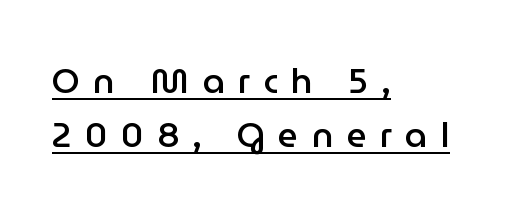
Q: Is the text bold? A: Semi-bold.
Q: Is the text italic (slanted)? A: No, it is upright.
Q: Is the typeface a serif or a sans-serif typeface? A: Sans-serif.
Q: Is the text underlined? A: Yes.
Q: How is the paragraph aligned? A: Left-aligned.
Q: Is the spacing between letters normal or unusually wide? A: Unusually wide.
Q: Is the spacing between lines tight, normal or loose? A: Normal.
Q: Width (condensed, normal, or wide)? A: Normal.
Q: Stroke contrast? A: Low.
Q: x-height? A: Medium.
Q: Monospaced? A: No.
